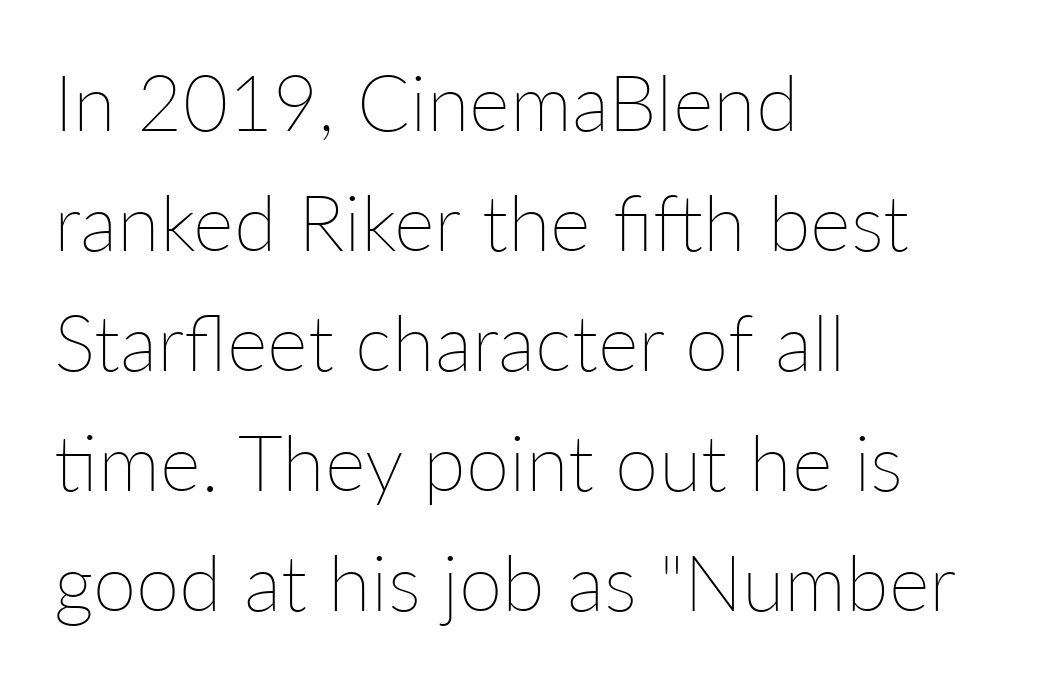
Q: Is the text bold? A: No.
Q: Is the text italic (slanted)? A: No, it is upright.
Q: Is the text underlined? A: No.
Q: How is the paragraph aligned? A: Left-aligned.
Q: Is the spacing between letters normal or unusually wide? A: Normal.
Q: Is the spacing between lines tight, normal or loose? A: Normal.
Q: Width (condensed, normal, or wide)? A: Normal.
Q: Stroke contrast? A: Low.
Q: x-height? A: Medium.
Q: Monospaced? A: No.
